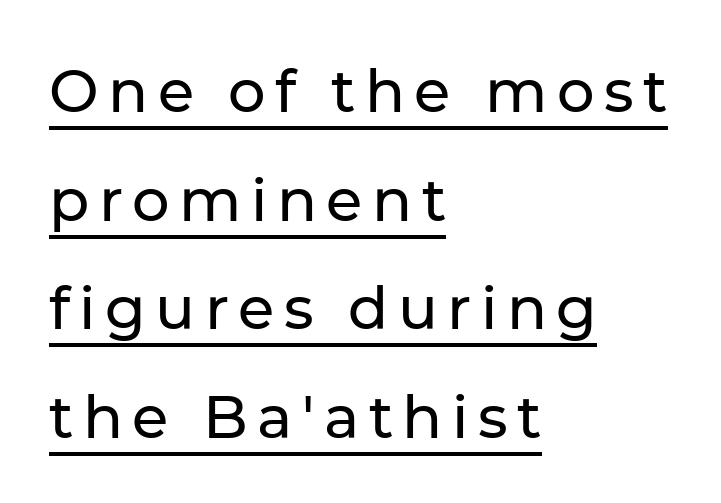
The image shows 59 px sans-serif type, upright; set left-aligned, line spacing 1.84x, underlined; low stroke contrast and a medium x-height.
